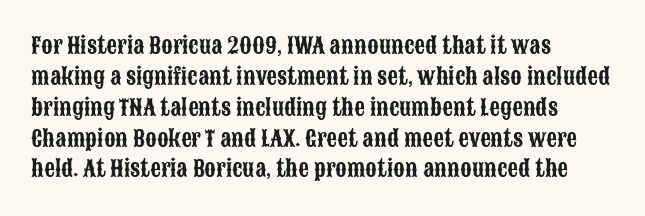
The image shows 21 px text type, upright; set left-aligned, normal line spacing (1.47x), normal letter spacing, not underlined.
